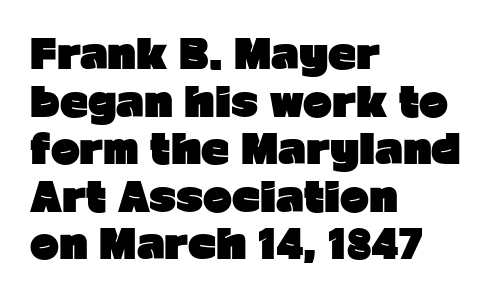
Style check: upright. Tracking value appears to be zero — textbook default spacing. The face used here has the dense, thick strokes of a bold. The gap between lines stays unmarked. The passage shown is typed in a proportional face where columns would drift. Typographically, this falls in the sans-serif category.
